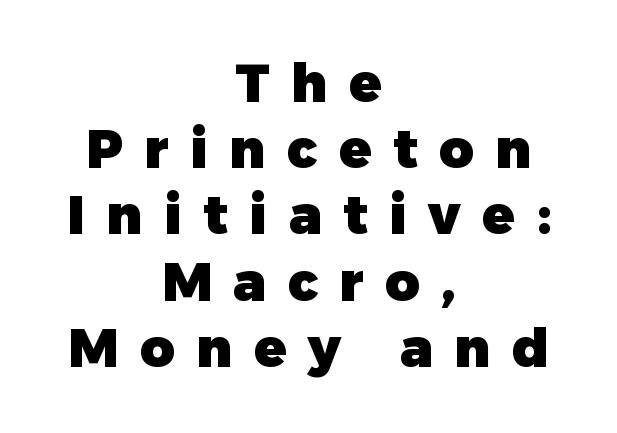
The passage shown is typed in a proportional face where columns would drift. Heavy-handed strokes throughout: this text is bold. Whoever set this chose a conventional vertical rhythm. The letters carry no serifs — their stems end cleanly without finishing strokes. Words appear elongated and porous because spacing is wide. The zone under the glyphs is completely vacant.
